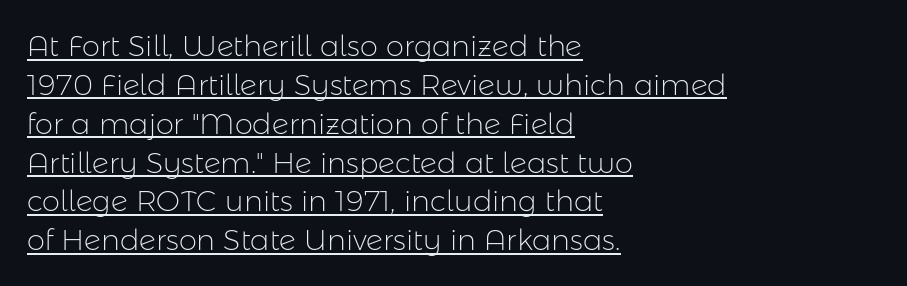
Q: Is the text bold? A: No.
Q: Is the text italic (slanted)? A: No, it is upright.
Q: Is the typeface a serif or a sans-serif typeface? A: Sans-serif.
Q: Is the text underlined? A: Yes.
Q: How is the paragraph aligned? A: Left-aligned.
Q: Is the spacing between letters normal or unusually wide? A: Normal.
Q: Is the spacing between lines tight, normal or loose? A: Normal.
Q: Width (condensed, normal, or wide)? A: Normal.
Q: Stroke contrast? A: Low.
Q: x-height? A: Medium.
Q: Monospaced? A: No.
